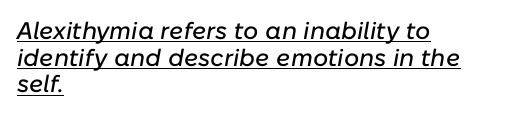
This block would grow much taller if given ordinary leading; it's compressed now. A rule runs beneath these lines of type. The axis of the letterforms is tilted away from vertical. Left-aligned paragraph, ragged on the right. No extra tracking has been applied to these lines.
